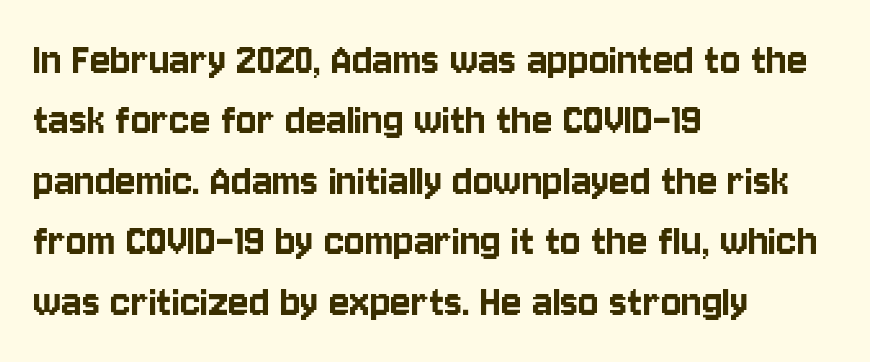
The image shows 48 px condensed sans-serif type, upright; set left-aligned, normal line spacing (1.26x), normal letter spacing, not underlined; low stroke contrast and a large x-height.
